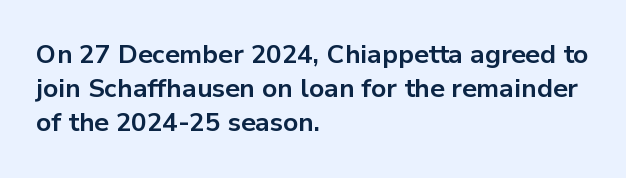
The image shows 26 px bold type, upright; set left-aligned, normal line spacing (1.31x), normal letter spacing, not underlined.
